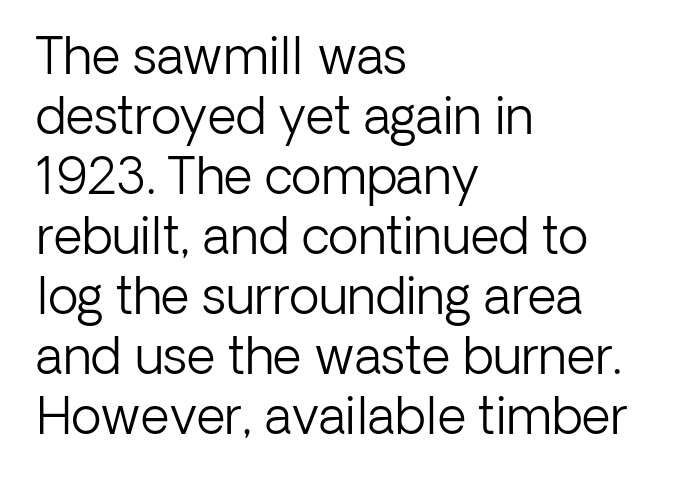
{"serif": "no", "italic": "no", "bold": "no", "weight": "light", "width": "normal", "stroke_contrast": "low", "x_height": "medium", "monospaced": "no", "underline": "no", "align": "left", "line_spacing_ratio": 1.2, "letter_spacing": "normal", "letter_spacing_em": 0.0, "glyph_px": 50}
